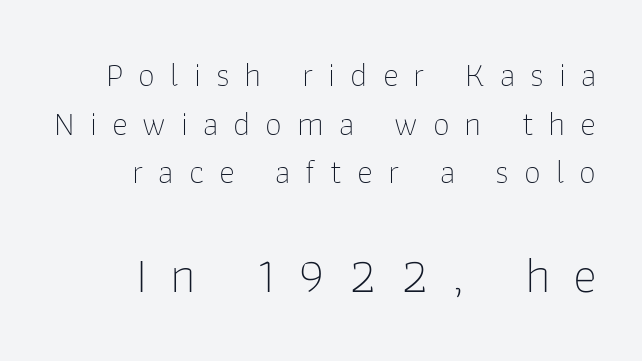
The image shows 51 px thin sans-serif type, upright; set right-aligned, normal line spacing (1.43x), unusually wide letter spacing (+0.44 em), not underlined; the second (bottom) block is 1.5x larger; low stroke contrast and a medium x-height.
